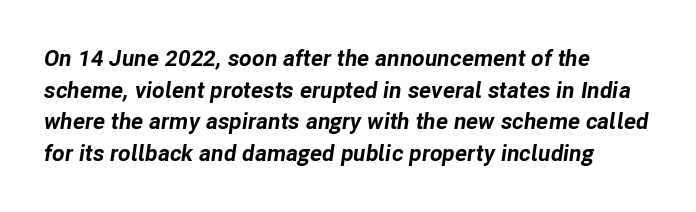
Q: Is the text bold? A: Yes.
Q: Is the text italic (slanted)? A: Yes, it leans right by about 8 degrees.
Q: Is the text underlined? A: No.
Q: How is the paragraph aligned? A: Left-aligned.
Q: Is the spacing between letters normal or unusually wide? A: Normal.
Q: Is the spacing between lines tight, normal or loose? A: Normal.
